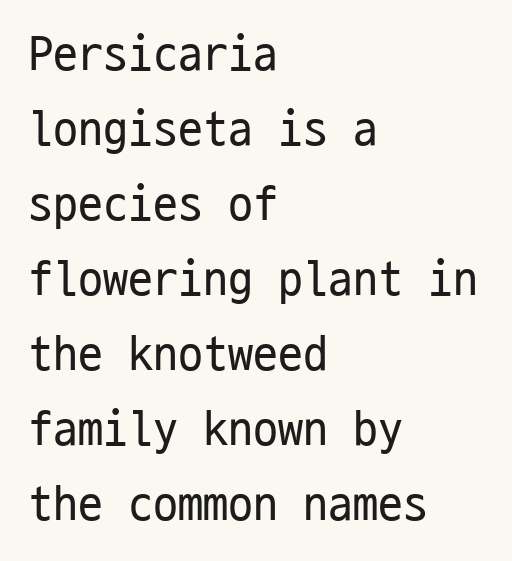
Serif or sans? Sans — the stroke terminals are bare. The rendering uses typewriter-style spacing with identical character cells. One glance says typical: line gaps are just what's usual. The weight tops out at a normal text grade. Nobody touched the tracking dial on this one. Words float on clear page, feet unadorned.
